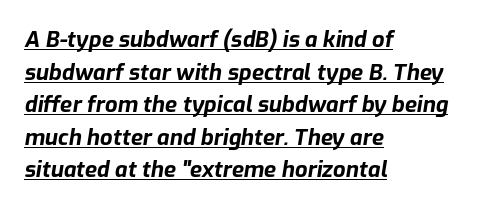
The image shows 22 px bold type, italic (leaning right); set left-aligned, normal line spacing (1.48x), normal letter spacing, underlined.
